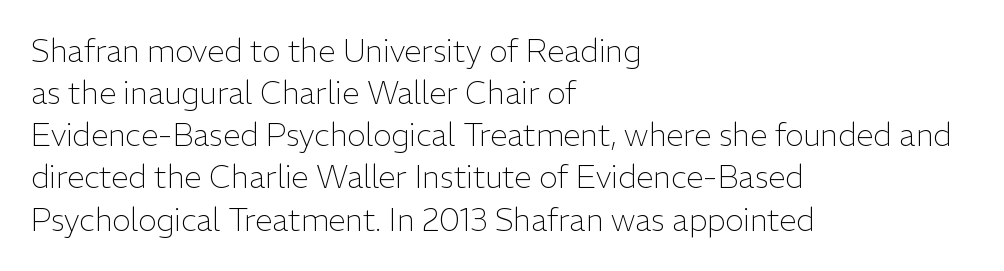
{"serif": "no", "italic": "no", "bold": "no", "weight": "light", "width": "normal", "stroke_contrast": "low", "x_height": "medium", "monospaced": "no", "underline": "no", "align": "left", "line_spacing": "normal", "line_spacing_ratio": 1.36, "letter_spacing": "normal", "letter_spacing_em": 0.0, "glyph_px": 31}
